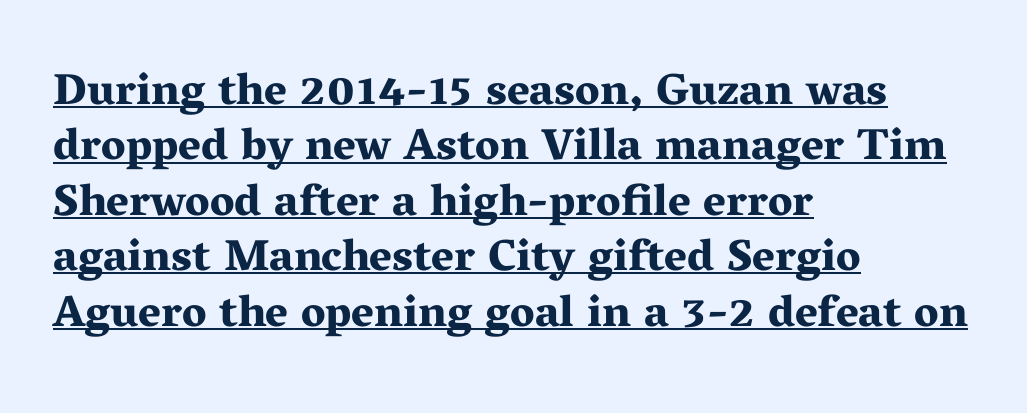
Q: Is the text bold? A: Yes.
Q: Is the text italic (slanted)? A: No, it is upright.
Q: Is the typeface a serif or a sans-serif typeface? A: Serif.
Q: Is the text underlined? A: Yes.
Q: How is the paragraph aligned? A: Left-aligned.
Q: Is the spacing between letters normal or unusually wide? A: Normal.
Q: Is the spacing between lines tight, normal or loose? A: Normal.
Q: Width (condensed, normal, or wide)? A: Wide.
Q: Stroke contrast? A: Medium.
Q: x-height? A: Medium.
Q: Monospaced? A: No.
